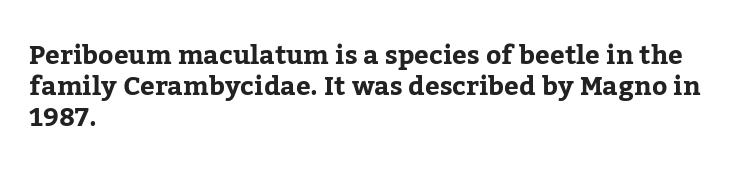
The passage is arranged the way most books set body copy — flush left. This is the regular roman posture of the typeface. The rendering keeps characters at their native spacing. Honestly, there is no underline to notice here at all.
